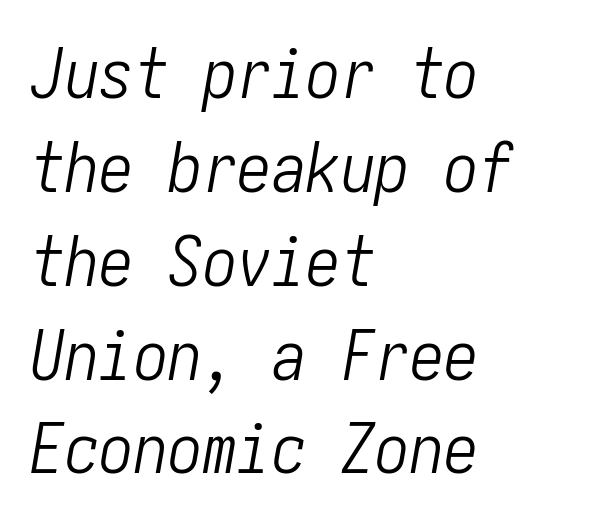
Any mark beneath the type? The region is blank. Each word holds together tightly as a unit, with standard inter-letter gaps. The rag falls on the right side of this text block. What's the leading like? Ordinary, nothing unusual.
